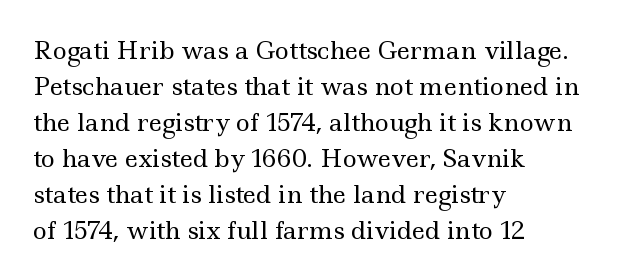
There is no visible air inserted between adjacent glyphs. The rendering anchors every line to the left-hand side. Counters stay open thanks to moderate or lighter strokes. Is there much room between lines? A standard amount, neither cramped nor airy. Type without underlining.
